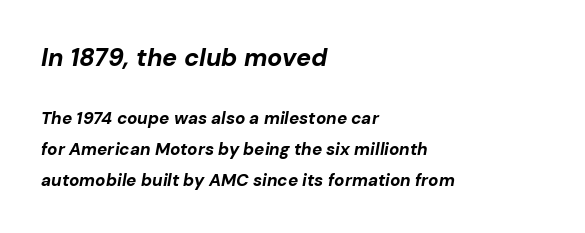
Q: Is the text bold? A: Yes.
Q: Is the text italic (slanted)? A: Yes, it leans right by about 10 degrees.
Q: Is the text underlined? A: No.
Q: How is the paragraph aligned? A: Left-aligned.
Q: Is the spacing between letters normal or unusually wide? A: Normal.
Q: Which block of text is set in a larger size, the first (top) or the second (bottom)? A: The first (top) one.
